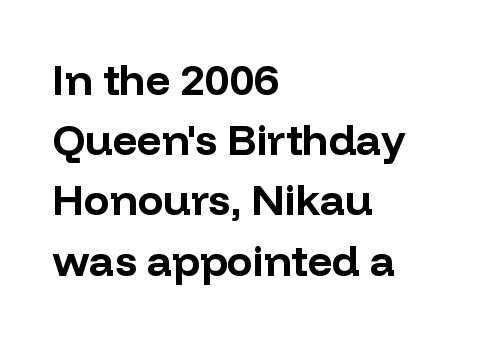
{"serif": "no", "italic": "no", "bold": "yes", "weight": "bold", "width": "normal", "stroke_contrast": "low", "x_height": "medium", "monospaced": "no", "underline": "no", "align": "left", "line_spacing": "normal", "line_spacing_ratio": 1.4, "letter_spacing": "normal", "letter_spacing_em": 0.0, "glyph_px": 43}
